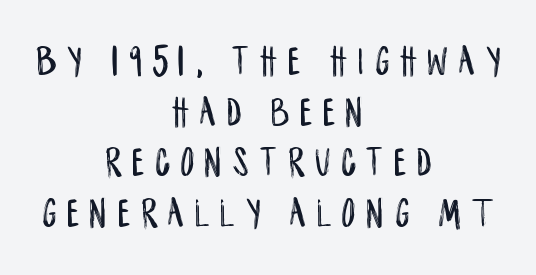
The image shows 43 px condensed sans-serif type, upright; set centered, line spacing 1.18x, unusually wide letter spacing (+0.25 em), not underlined; low stroke contrast and a large x-height.
